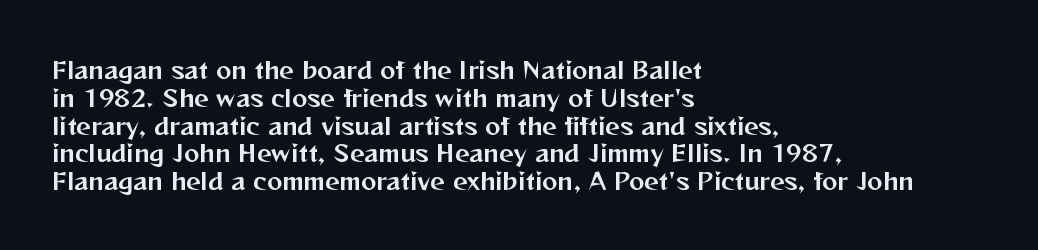
Here the glyphs are tracked normally, forming tight word shapes. The specimen omits any rule beneath the text block's lines. Vertical strokes here are truly vertical. The lines in this sample share a left origin and differ only in where they stop.
